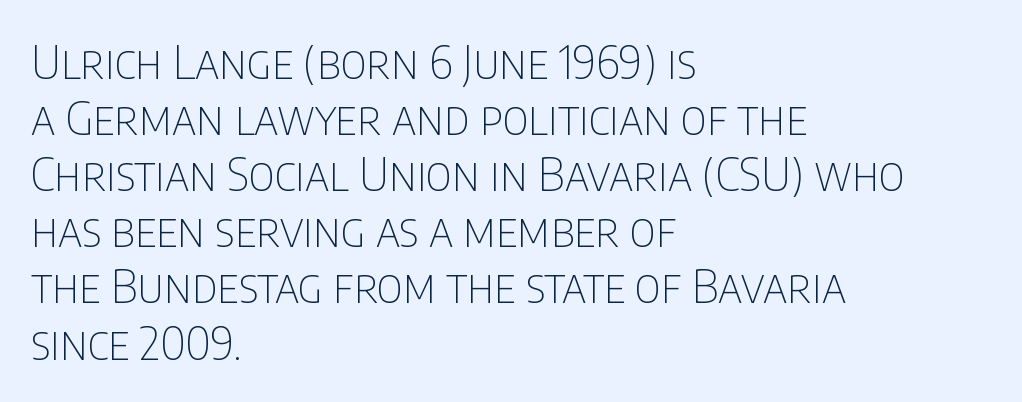
Just letters on the line, the space beneath them empty. Nope, not italic — everything's standing straight. You could call the tracking neutral — neither tight nor loose. These lines are composed in type without serifs.
